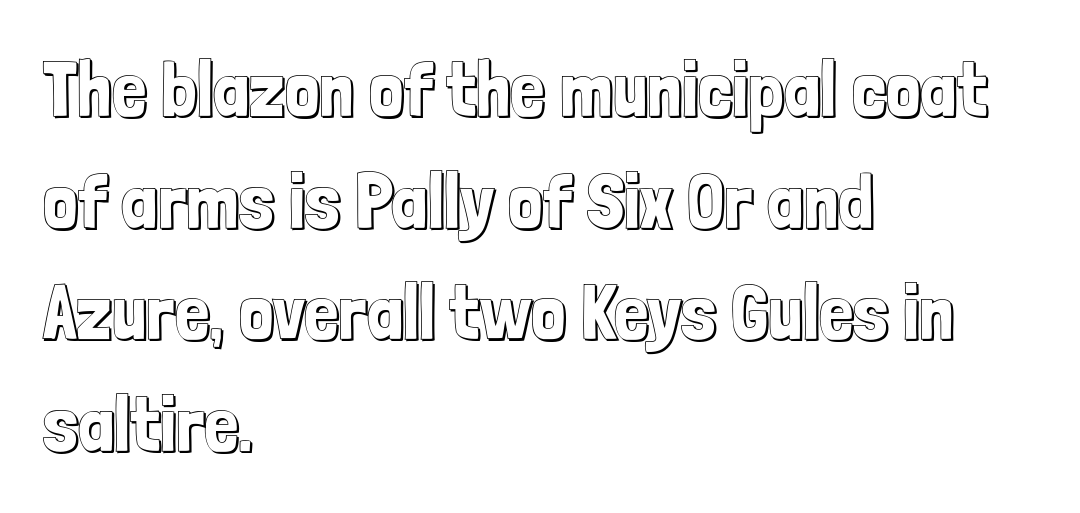
Q: Is the text italic (slanted)? A: No, it is upright.
Q: Is the text underlined? A: No.
Q: How is the paragraph aligned? A: Left-aligned.
Q: Is the spacing between letters normal or unusually wide? A: Normal.
Q: Is the spacing between lines tight, normal or loose? A: Normal.
Q: Width (condensed, normal, or wide)? A: Condensed.
Q: x-height? A: Medium.
Q: Monospaced? A: No.
